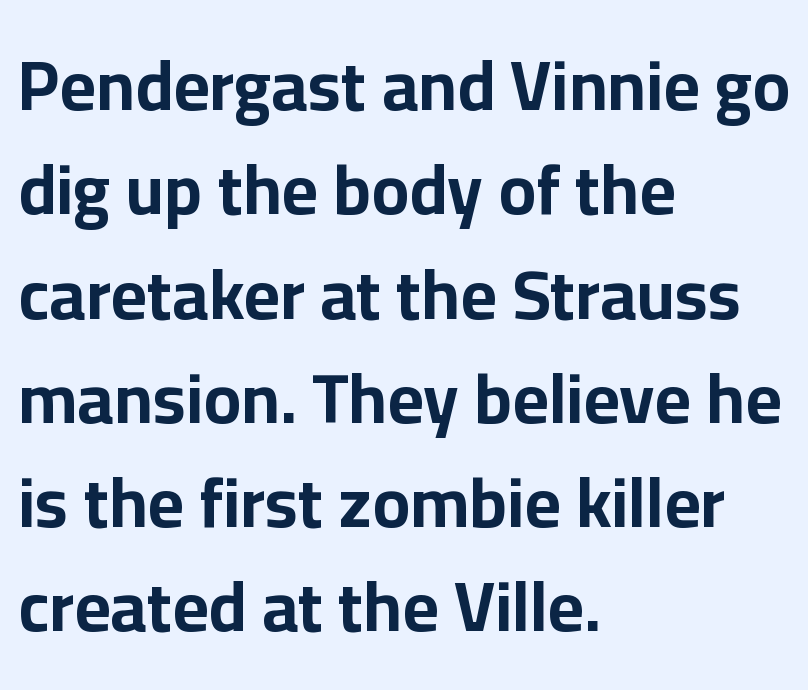
Stroke thickness is high; the sample reads as a true bold. Teacher's note: observe the even left margin — that is flush-left alignment. These lines are rendered in a variable-pitch font. Characters follow at the spacing the type designer built in. Upright lettering throughout.
